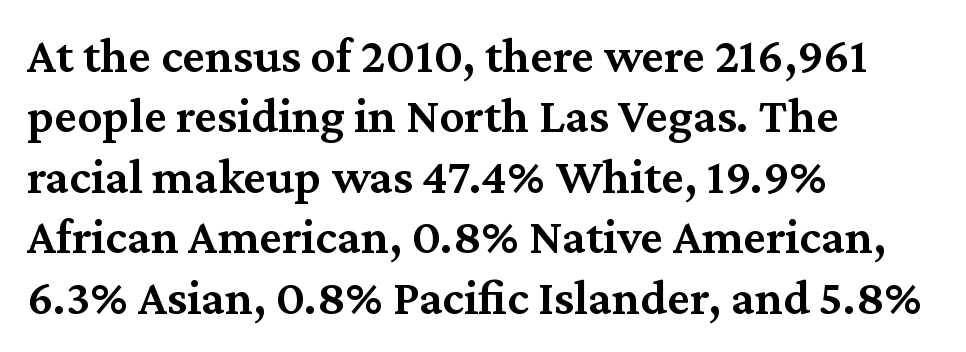
The image shows 50 px semibold serif type, upright; set left-aligned, line spacing 1.21x, normal letter spacing, not underlined; medium stroke contrast and a medium x-height.
